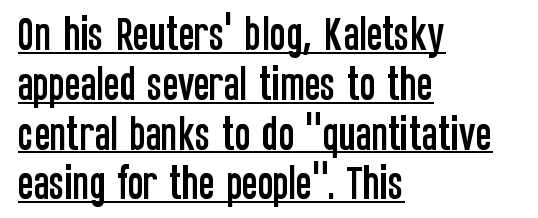
The letters advance in unequal steps, a hallmark of proportional type. Quick note: interline space is typical. Horizontal alignment here is leftward, the default for most running prose. A rule runs beneath these lines of type.
